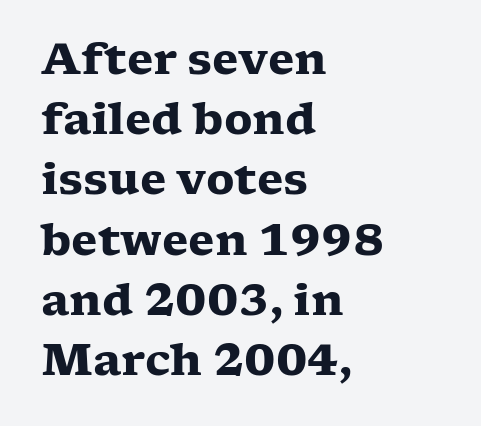
The image shows 43 px heavy, wide serif type, upright; set left-aligned, normal line spacing (1.4x), normal letter spacing, not underlined; low stroke contrast and a medium x-height.
